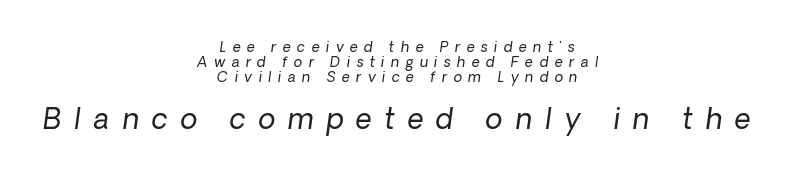
Q: Is the text bold? A: No.
Q: Is the typeface a serif or a sans-serif typeface? A: Sans-serif.
Q: Is the text underlined? A: No.
Q: How is the paragraph aligned? A: Centered.
Q: Is the spacing between letters normal or unusually wide? A: Unusually wide.
Q: Is the spacing between lines tight, normal or loose? A: Tight.
Q: Which block of text is set in a larger size, the first (top) or the second (bottom)? A: The second (bottom) one.
Q: Width (condensed, normal, or wide)? A: Normal.
Q: Stroke contrast? A: Low.
Q: x-height? A: Medium.
Q: Monospaced? A: No.
